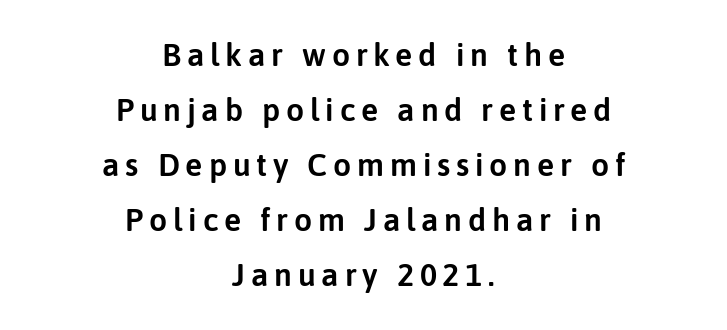
The image shows 32 px sans-serif type, upright; set centered, line spacing 1.72x, not underlined; low stroke contrast and a medium x-height.
